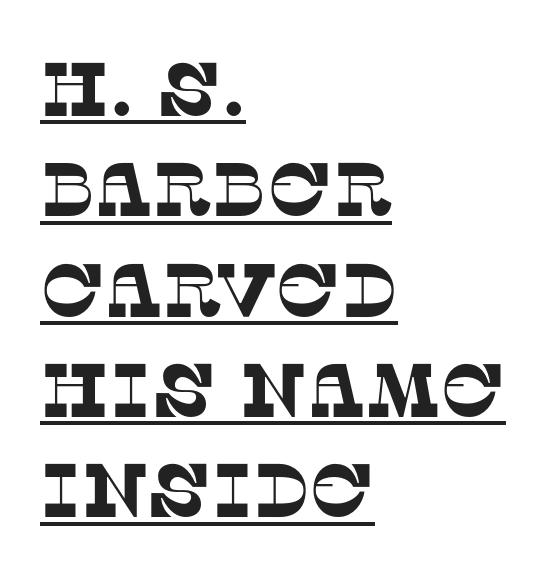
Q: Is the typeface a serif or a sans-serif typeface? A: Serif.
Q: Is the text underlined? A: Yes.
Q: How is the paragraph aligned? A: Left-aligned.
Q: Is the spacing between letters normal or unusually wide? A: Normal.
Q: Is the spacing between lines tight, normal or loose? A: Normal.
Q: Width (condensed, normal, or wide)? A: Normal.
Q: Stroke contrast? A: Low.
Q: x-height? A: Large.
Q: Monospaced? A: No.
